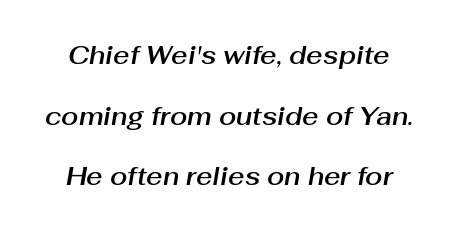
Q: Is the text italic (slanted)? A: Yes, it leans right by about 10 degrees.
Q: Is the text underlined? A: No.
Q: Is the spacing between letters normal or unusually wide? A: Normal.
Q: Is the spacing between lines tight, normal or loose? A: Loose.
